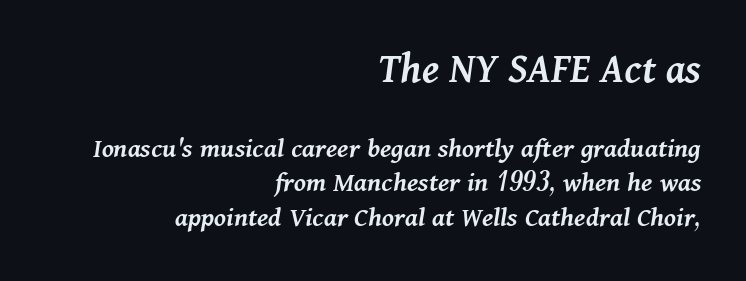
{"italic": "yes", "lean": "right", "slant_degrees": 11, "bold": "semi", "weight": "semibold", "width": "normal", "stroke_contrast": "medium", "x_height": "medium", "monospaced": "no", "underline": "no", "align": "right", "line_spacing_ratio": 1.19, "letter_spacing": "normal", "letter_spacing_em": 0.0, "larger_block": "first", "size_ratio": 1.52, "glyph_px": 44}
